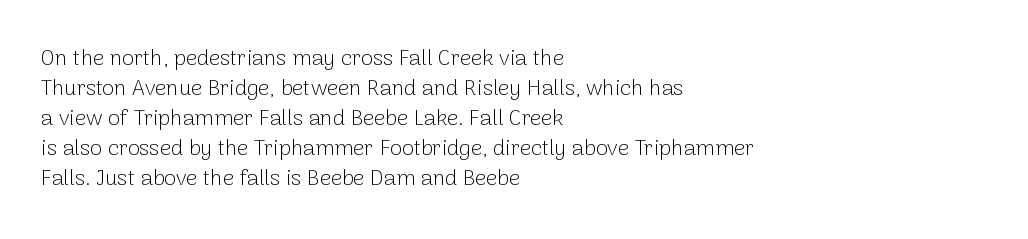
Reading down the column, the eye jumps a familiar distance to each next line. Left-aligned paragraph, ragged on the right. Check under the words: just untouched page. Nope, not italic — everything's standing straight.
